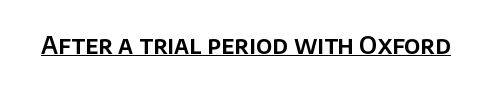
Q: Is the text italic (slanted)? A: No, it is upright.
Q: Is the text underlined? A: Yes.
Q: Is the spacing between letters normal or unusually wide? A: Normal.
